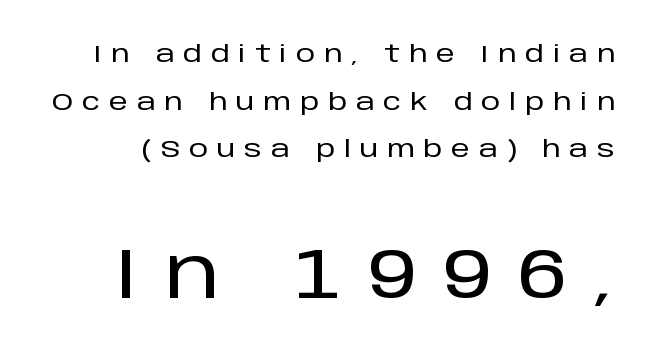
You could not count columns in this text — the font is proportionally spaced. Is this a sans? Yes — the strokes have no serifs. Ascenders rise straight up at ninety degrees. One glance says open: line gaps are wider than usual.
